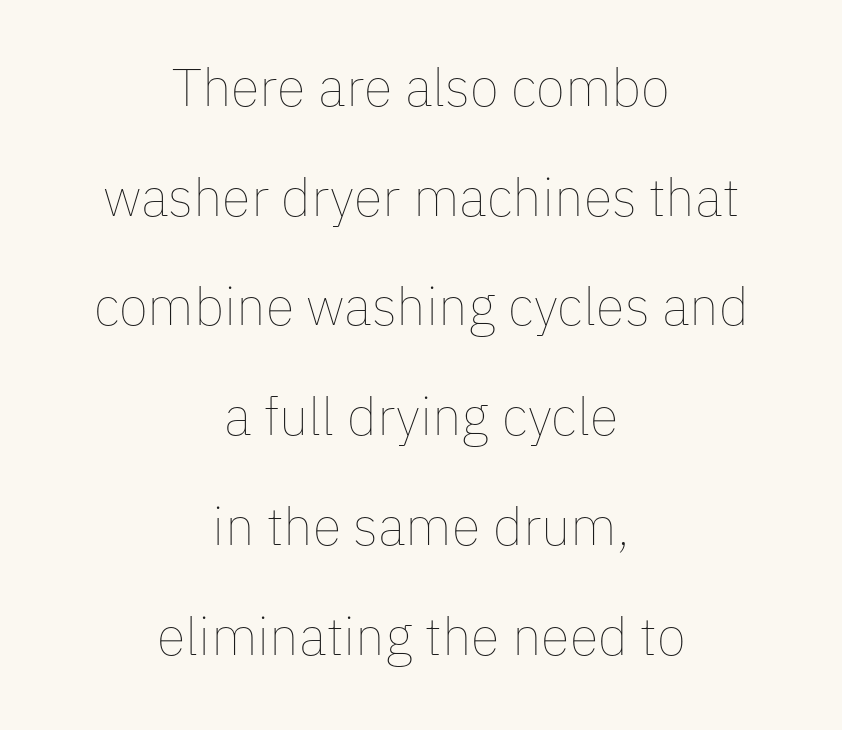
The image shows 53 px thin type, upright; set centered, loose line spacing (2.07x), normal letter spacing, not underlined; low stroke contrast and a medium x-height.
